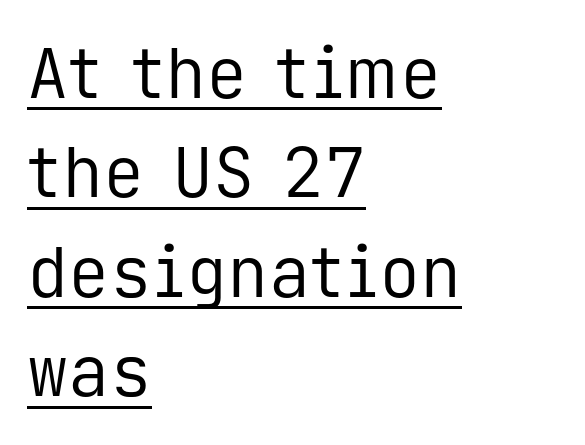
Q: Is the text bold? A: No.
Q: Is the text italic (slanted)? A: No, it is upright.
Q: Is the typeface a serif or a sans-serif typeface? A: Sans-serif.
Q: Is the text underlined? A: Yes.
Q: How is the paragraph aligned? A: Left-aligned.
Q: Is the spacing between letters normal or unusually wide? A: Normal.
Q: Is the spacing between lines tight, normal or loose? A: Normal.
Q: Width (condensed, normal, or wide)? A: Normal.
Q: Stroke contrast? A: Low.
Q: x-height? A: Medium.
Q: Monospaced? A: Yes.
